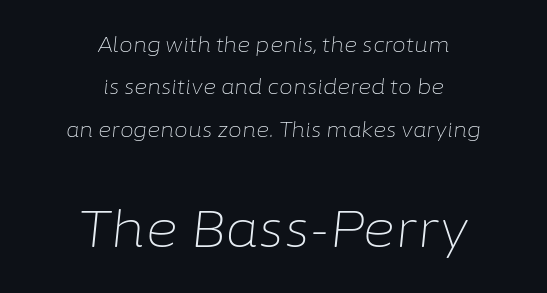
Italic: yes, the glyphs are oblique. The strokes carry an ordinary text weight at most. Caption: standard tracking, unaltered. The space beneath each line is pristine and unruled. Widely set lines give the paragraph a tall, airy silhouette.
